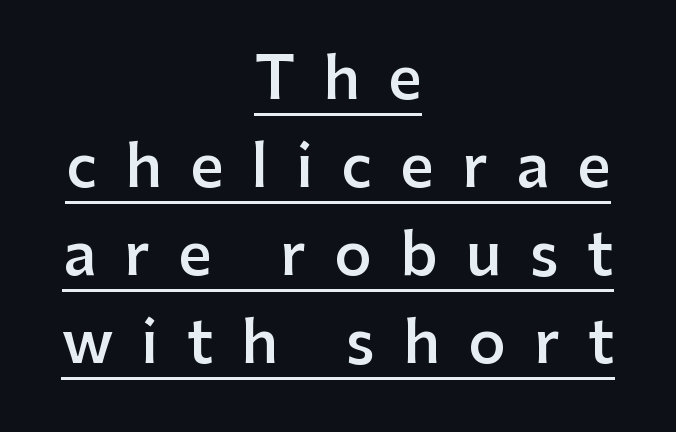
{"serif": "no", "italic": "no", "bold": "semi", "weight": "semibold", "width": "normal", "stroke_contrast": "low", "x_height": "medium", "monospaced": "no", "underline": "yes", "align": "center", "line_spacing": "normal", "line_spacing_ratio": 1.52, "letter_spacing": "wide", "letter_spacing_em": 0.49, "glyph_px": 58}
